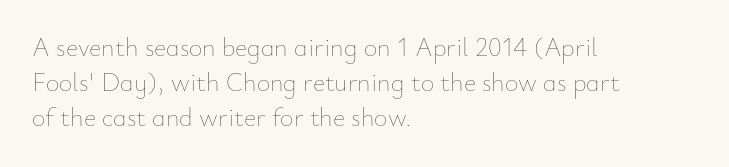
Q: Is the text bold? A: No.
Q: Is the text italic (slanted)? A: No, it is upright.
Q: Is the text underlined? A: No.
Q: How is the paragraph aligned? A: Left-aligned.
Q: Is the spacing between letters normal or unusually wide? A: Normal.
Q: Is the spacing between lines tight, normal or loose? A: Normal.
